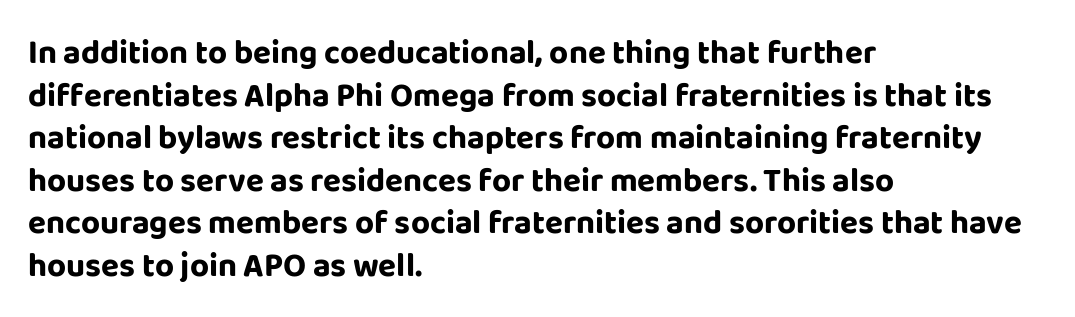
All the whitespace from short lines collects on the right. This rendering leaves character spacing at its baseline value. I'd call this a sans setting — the letters go barefoot. This sample has the flowing, uneven cadence of proportional lettering. Quick note: interline space is typical.
